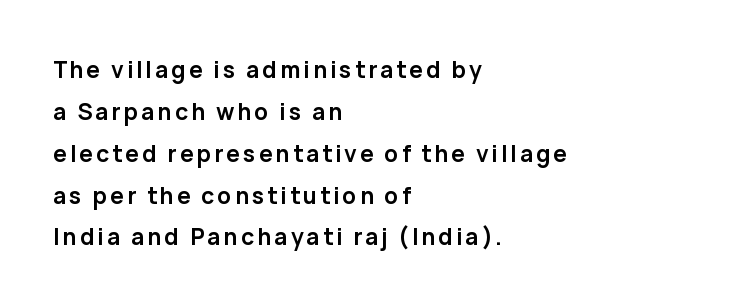
The image shows 23 px bold type, upright; set left-aligned, line spacing 1.82x, not underlined.
